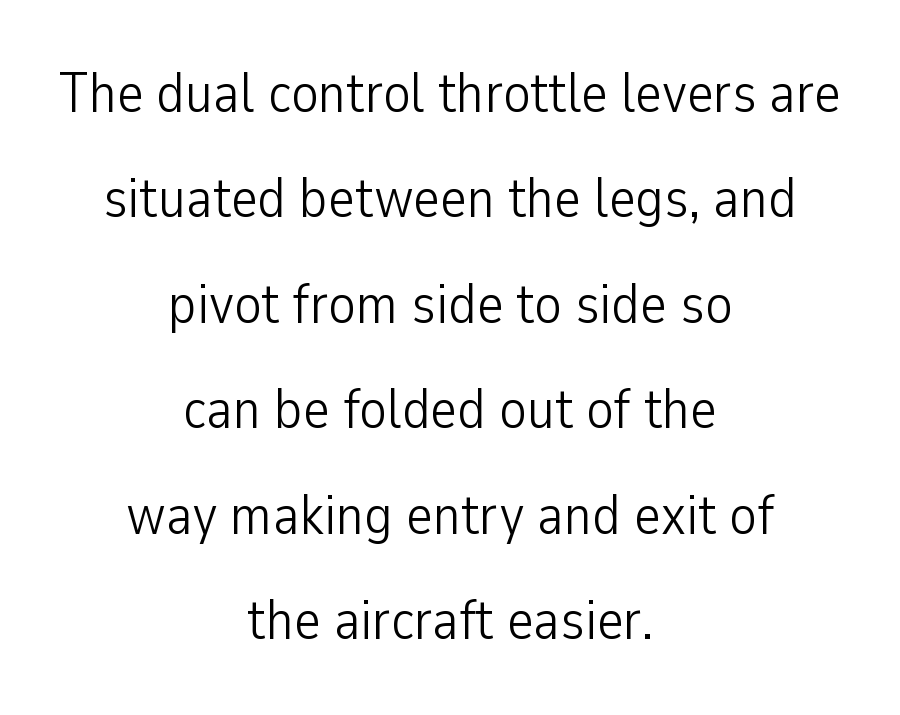
A typesetter would call this proportional, since set widths differ per character. A roman cut, with each character standing at attention. This rendering employs a face without finishing strokes, i.e., a sans-serif. Glance below the letters and you will spot only blank space. This reads as an unemphasized weight, regular at the heaviest.
